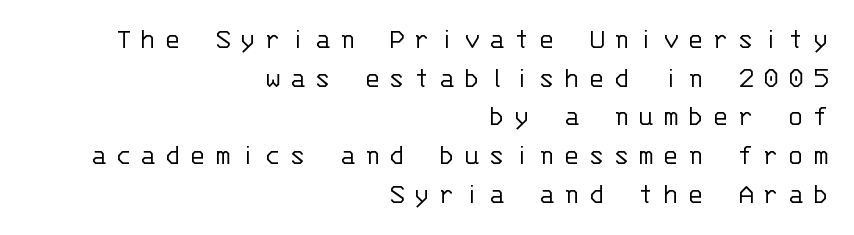
The image shows 30 px light sans-serif type, upright, monospaced; set right-aligned, normal line spacing (1.29x), unusually wide letter spacing (+0.29 em), not underlined; low stroke contrast and a large x-height.
